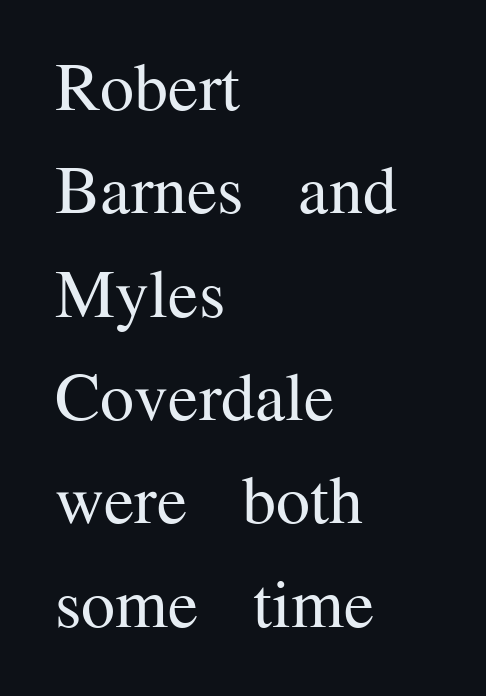
{"serif": "yes", "italic": "no", "bold": "no", "weight": "regular", "width": "normal", "stroke_contrast": "medium", "x_height": "medium", "monospaced": "no", "underline": "no", "align": "left", "line_spacing": "normal", "line_spacing_ratio": 1.52, "letter_spacing": "normal", "letter_spacing_em": 0.0, "glyph_px": 68}
